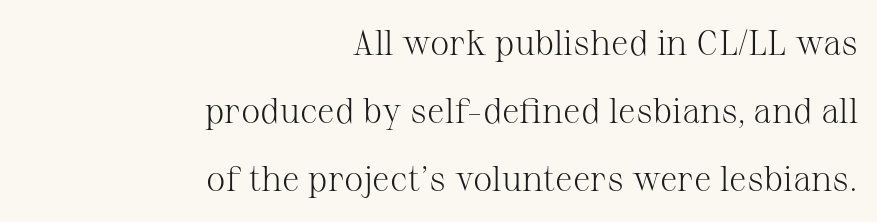
The image shows 35 px light serif type, upright; set right-aligned, loose line spacing (1.94x), normal letter spacing, not underlined; medium stroke contrast and a medium x-height.
